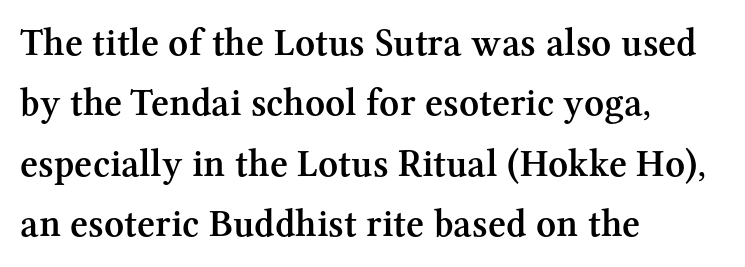
Q: Is the text bold? A: Semi-bold.
Q: Is the text italic (slanted)? A: No, it is upright.
Q: Is the typeface a serif or a sans-serif typeface? A: Serif.
Q: Is the text underlined? A: No.
Q: How is the paragraph aligned? A: Left-aligned.
Q: Is the spacing between letters normal or unusually wide? A: Normal.
Q: Is the spacing between lines tight, normal or loose? A: Normal.
Q: Width (condensed, normal, or wide)? A: Normal.
Q: Stroke contrast? A: Medium.
Q: x-height? A: Medium.
Q: Monospaced? A: No.
